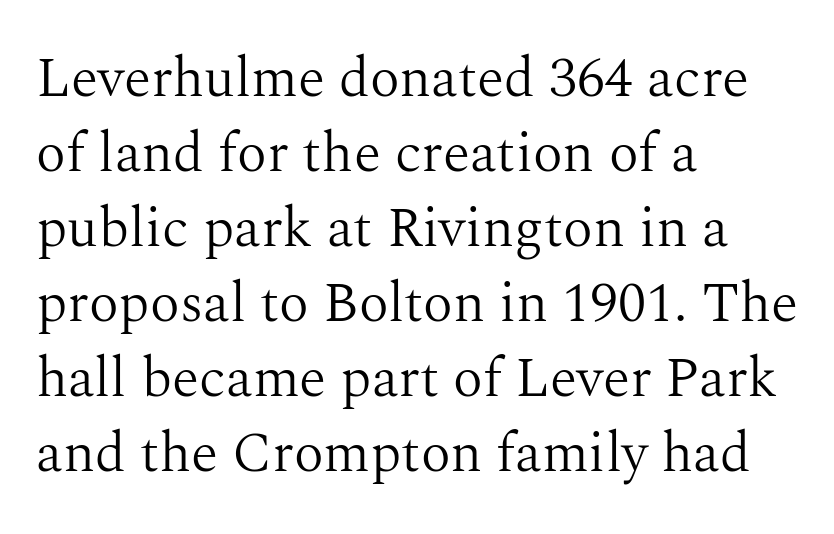
{"serif": "yes", "italic": "no", "bold": "no", "weight": "light", "width": "normal", "stroke_contrast": "medium", "x_height": "medium", "monospaced": "no", "underline": "no", "align": "left", "line_spacing": "normal", "line_spacing_ratio": 1.34, "letter_spacing": "normal", "letter_spacing_em": 0.0, "glyph_px": 56}
